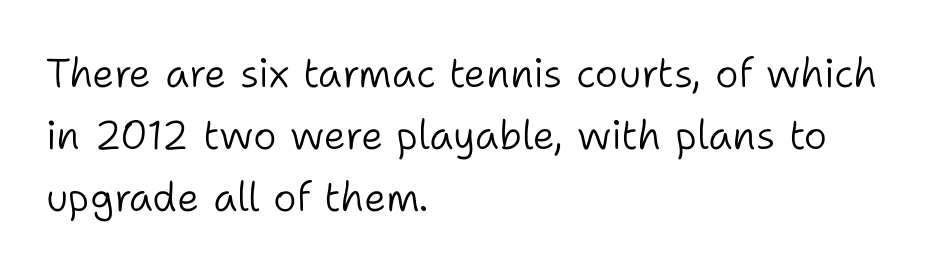
The image shows 40 px light sans-serif type, upright; set left-aligned, normal line spacing (1.55x), normal letter spacing, not underlined; low stroke contrast and a medium x-height.
